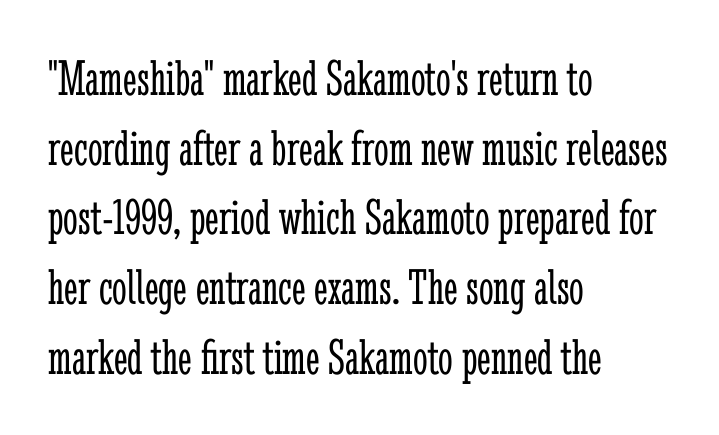
{"serif": "yes", "italic": "no", "bold": "no", "weight": "light", "width": "condensed", "stroke_contrast": "low", "x_height": "medium", "monospaced": "no", "underline": "no", "align": "left", "line_spacing": "normal", "line_spacing_ratio": 1.34, "letter_spacing": "normal", "letter_spacing_em": 0.0, "glyph_px": 52}
